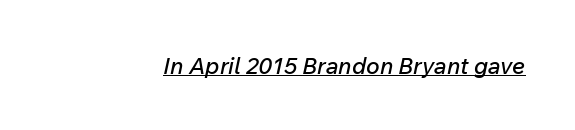
The rendering keeps characters at their native spacing. You can see a thin bar hugging the bottom of the glyphs. Quick note: italic.
